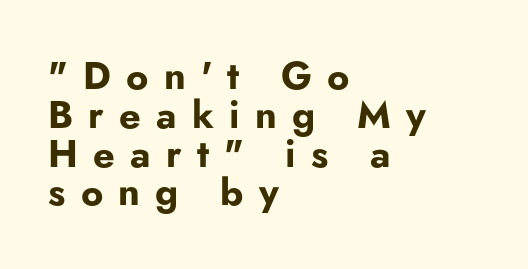
Q: Is the text bold? A: Yes.
Q: Is the text italic (slanted)? A: No, it is upright.
Q: Is the typeface a serif or a sans-serif typeface? A: Sans-serif.
Q: Is the text underlined? A: No.
Q: How is the paragraph aligned? A: Left-aligned.
Q: Is the spacing between letters normal or unusually wide? A: Unusually wide.
Q: Is the spacing between lines tight, normal or loose? A: Tight.
Q: Width (condensed, normal, or wide)? A: Normal.
Q: Stroke contrast? A: Low.
Q: x-height? A: Small.
Q: Monospaced? A: No.
